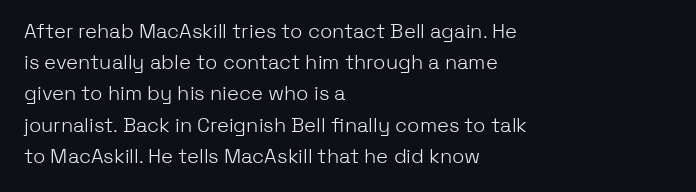
Between one letter and the next there's only the usual sliver of space. Letters rest on an invisible, unmarked baseline. Does the copy run flush right? No — it runs flush left. Nothing heavy about these letters — not bold at all.
